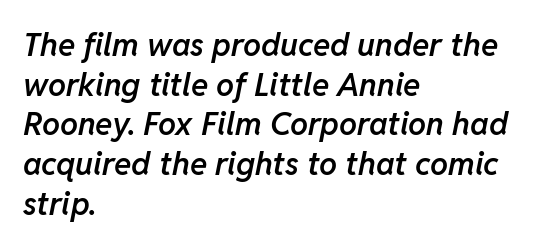
Q: Is the text bold? A: Semi-bold.
Q: Is the text italic (slanted)? A: Yes, it leans right by about 11 degrees.
Q: Is the text underlined? A: No.
Q: How is the paragraph aligned? A: Left-aligned.
Q: Is the spacing between letters normal or unusually wide? A: Normal.
Q: Width (condensed, normal, or wide)? A: Normal.
Q: Stroke contrast? A: Low.
Q: x-height? A: Medium.
Q: Monospaced? A: No.
